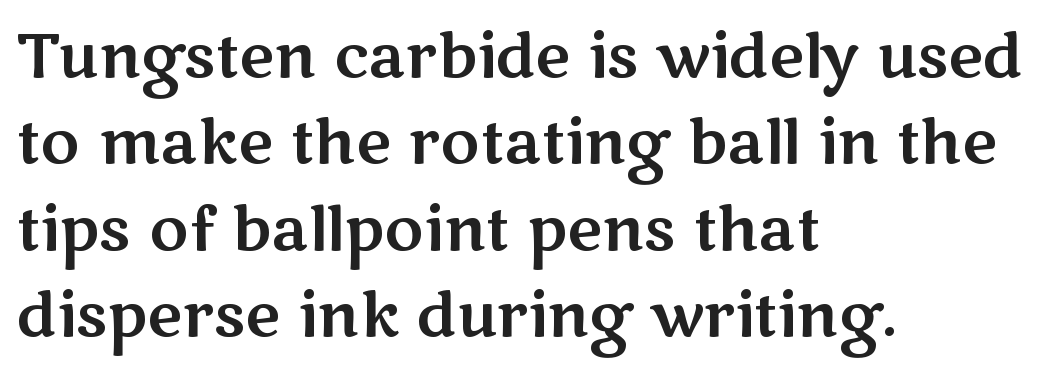
{"serif": "no", "italic": "no", "width": "wide", "stroke_contrast": "medium", "x_height": "medium", "monospaced": "no", "underline": "no", "align": "left", "line_spacing": "normal", "line_spacing_ratio": 1.44, "letter_spacing": "normal", "letter_spacing_em": 0.0, "glyph_px": 60}
